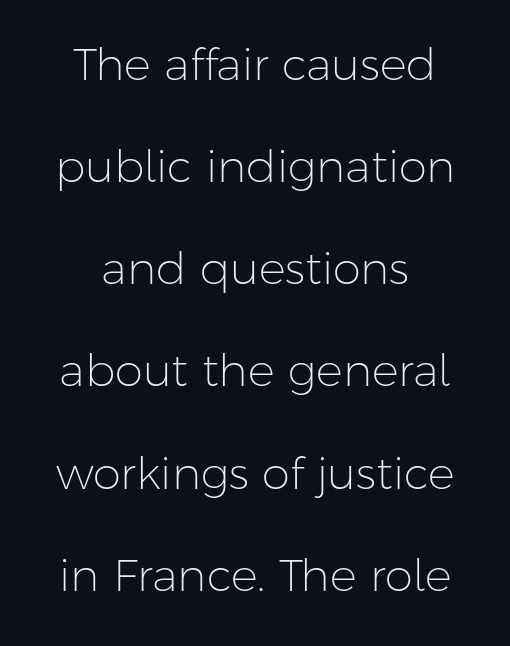
{"serif": "no", "italic": "no", "bold": "no", "weight": "light", "width": "normal", "stroke_contrast": "low", "x_height": "medium", "monospaced": "no", "underline": "no", "line_spacing": "loose", "line_spacing_ratio": 2.27, "letter_spacing": "normal", "letter_spacing_em": 0.0, "glyph_px": 45}
